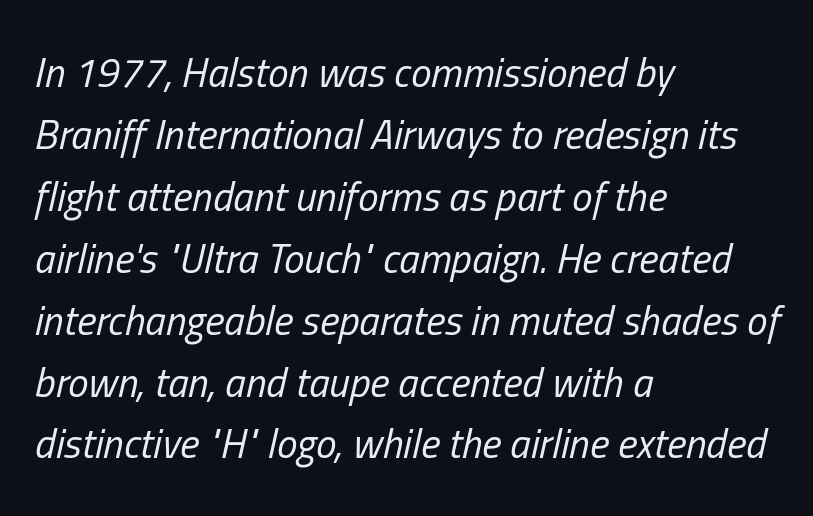
The lettering tilts uniformly, giving the passage an italic look. Layout note: lines flush left. The words here are not underlined. A quiet, ordinary-to-light weight characterises the typeface. How are the letters spaced? Ordinarily, with no added tracking.
